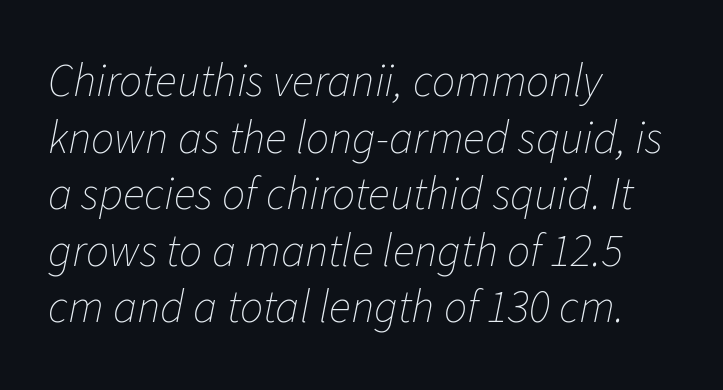
The image shows 46 px thin type, italic (leaning right); set left-aligned, line spacing 1.23x, normal letter spacing, not underlined; low stroke contrast and a medium x-height.
